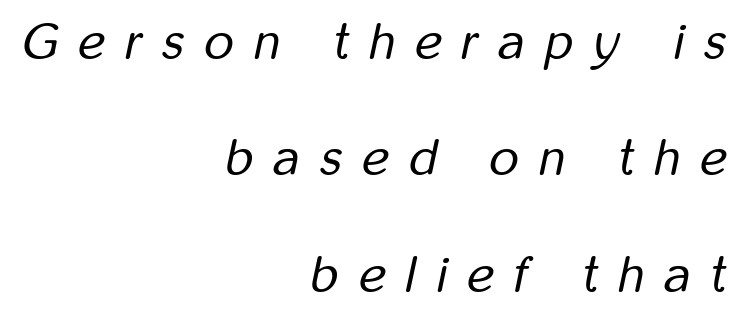
{"italic": "yes", "lean": "right", "slant_degrees": 12, "bold": "no", "weight": "regular", "width": "condensed", "stroke_contrast": "low", "x_height": "medium", "monospaced": "no", "underline": "no", "align": "right", "line_spacing": "loose", "line_spacing_ratio": 2.28, "letter_spacing": "wide", "letter_spacing_em": 0.4, "glyph_px": 51}
